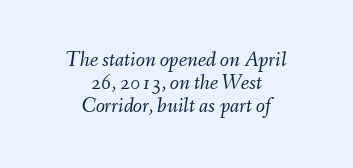
{"italic": "yes", "lean": "right", "slant_degrees": 9, "bold": "no", "underline": "no", "align": "center", "line_spacing": "tight", "line_spacing_ratio": 1.1, "letter_spacing": "normal", "letter_spacing_em": 0.0, "glyph_px": 21}
